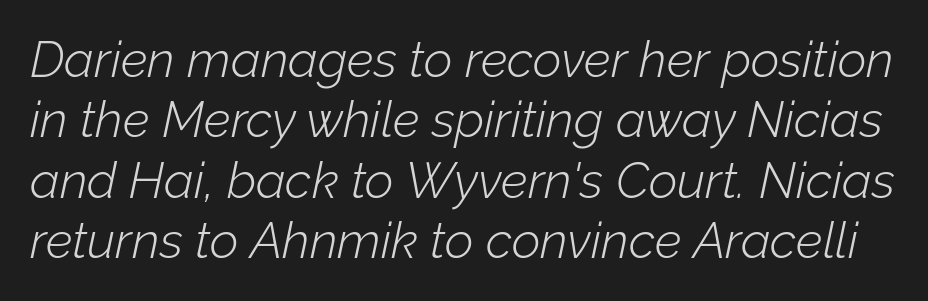
Q: Is the text bold? A: No.
Q: Is the text italic (slanted)? A: Yes, it leans right by about 12 degrees.
Q: Is the text underlined? A: No.
Q: Is the spacing between letters normal or unusually wide? A: Normal.
Q: Width (condensed, normal, or wide)? A: Normal.
Q: Stroke contrast? A: Low.
Q: x-height? A: Medium.
Q: Monospaced? A: No.
